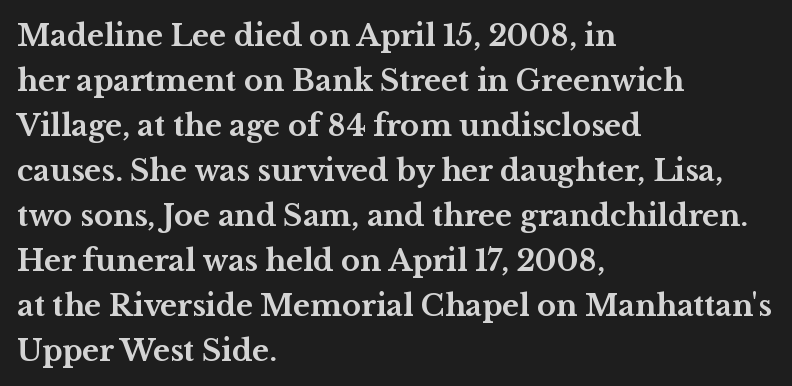
{"serif": "yes", "italic": "no", "bold": "yes", "weight": "bold", "width": "wide", "stroke_contrast": "medium", "x_height": "medium", "monospaced": "no", "underline": "no", "align": "left", "line_spacing": "normal", "line_spacing_ratio": 1.55, "letter_spacing": "normal", "letter_spacing_em": 0.0, "glyph_px": 29}
